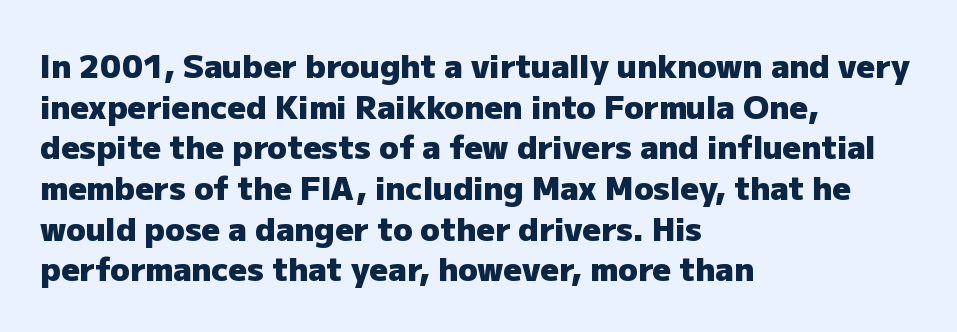
Evenly set lines give the paragraph a standard silhouette. Check where the strokes stop: nothing finishes them off — pure sans. Here the designer chose a conventional face with non-uniform glyph widths. The lettering holds an erect, upright posture throughout.
